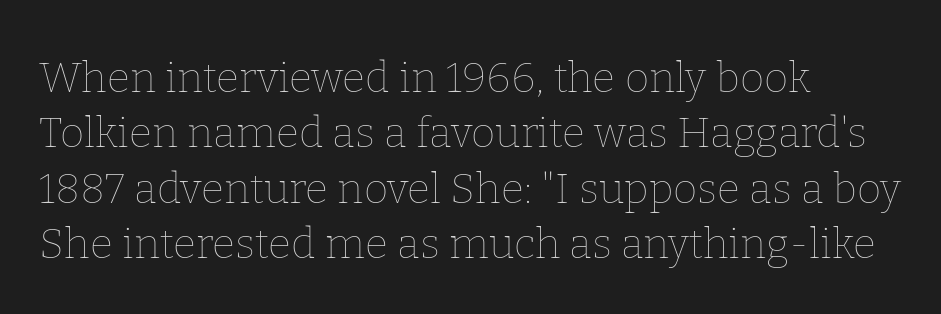
{"italic": "no", "bold": "no", "weight": "thin", "width": "normal", "stroke_contrast": "low", "x_height": "medium", "monospaced": "no", "underline": "no", "align": "left", "line_spacing": "normal", "line_spacing_ratio": 1.32, "letter_spacing": "normal", "letter_spacing_em": 0.0, "glyph_px": 42}
